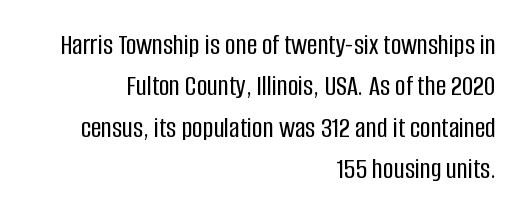
Is this a fixed-width face? No — the glyphs have proportional, varying widths. Observe the absence of serifs on each vertical stroke in this sample. The passage shown is not underscored anywhere. If you drew a ruler down the right edge, every line would touch it. Upright lettering throughout. Students, observe: this is what conventionally led text looks like.
